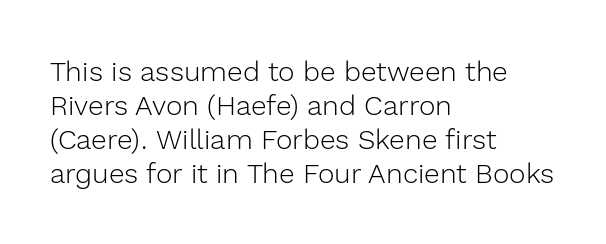
{"serif": "no", "italic": "no", "bold": "no", "weight": "light", "width": "normal", "x_height": "medium", "monospaced": "no", "underline": "no", "align": "left", "line_spacing_ratio": 1.22, "letter_spacing": "normal", "letter_spacing_em": 0.0, "glyph_px": 28}
